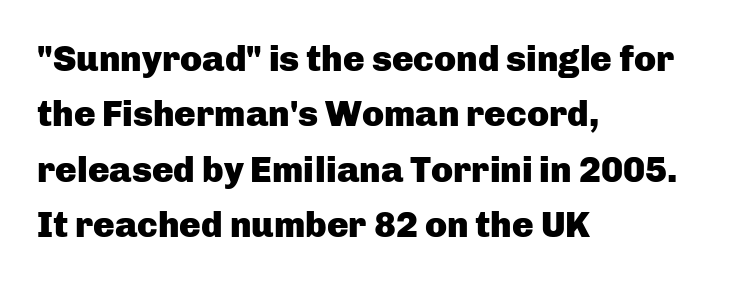
Q: Is the text bold? A: Yes.
Q: Is the text italic (slanted)? A: No, it is upright.
Q: Is the typeface a serif or a sans-serif typeface? A: Sans-serif.
Q: Is the text underlined? A: No.
Q: How is the paragraph aligned? A: Left-aligned.
Q: Is the spacing between letters normal or unusually wide? A: Normal.
Q: Is the spacing between lines tight, normal or loose? A: Normal.
Q: Width (condensed, normal, or wide)? A: Normal.
Q: Stroke contrast? A: Low.
Q: x-height? A: Medium.
Q: Monospaced? A: No.
